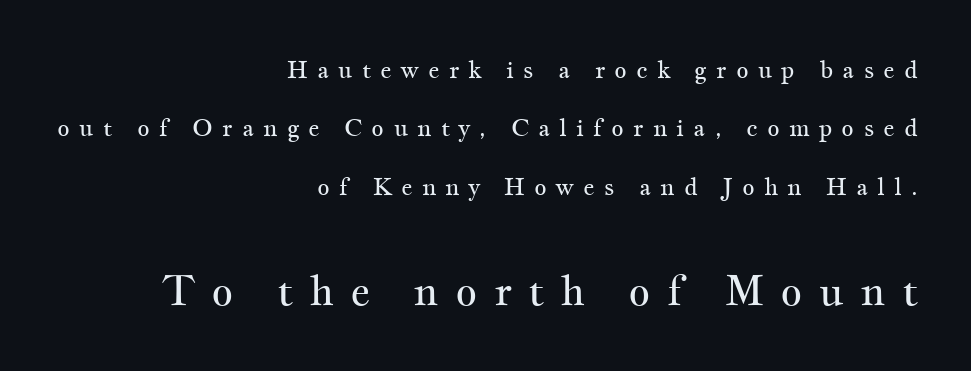
{"serif": "yes", "italic": "no", "bold": "no", "weight": "regular", "width": "wide", "stroke_contrast": "medium", "x_height": "small", "monospaced": "no", "underline": "no", "align": "right", "line_spacing": "loose", "line_spacing_ratio": 2.43, "letter_spacing": "wide", "letter_spacing_em": 0.38, "larger_block": "second", "size_ratio": 1.75, "glyph_px": 42}
